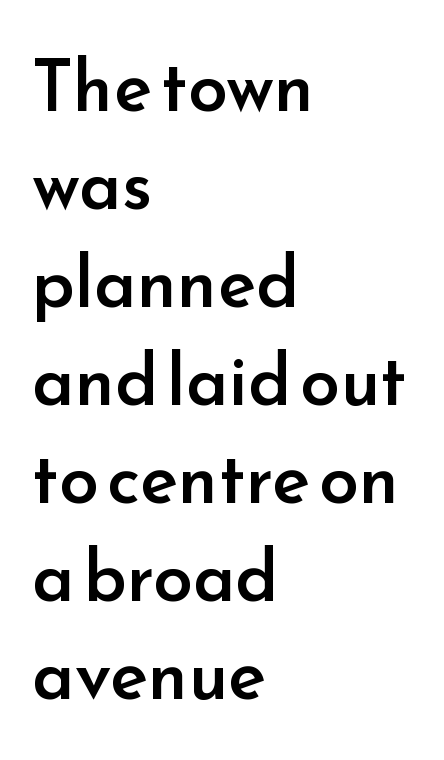
The image shows 71 px semibold sans-serif type, upright; set left-aligned, normal line spacing (1.38x), normal letter spacing, not underlined; low stroke contrast and a small x-height.
